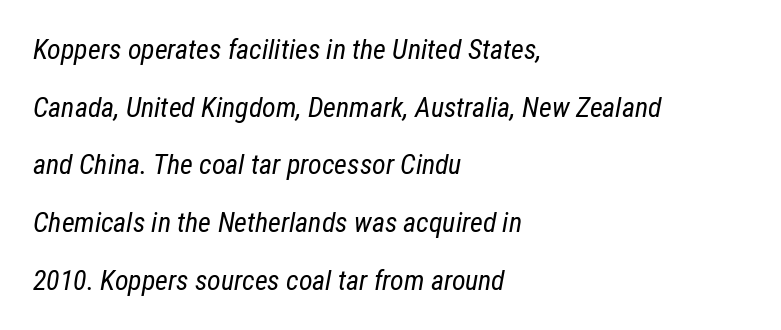
The image shows 28 px regular-weight, condensed type, italic (leaning right); set left-aligned, loose line spacing (2.06x), normal letter spacing, not underlined; low stroke contrast and a medium x-height.
